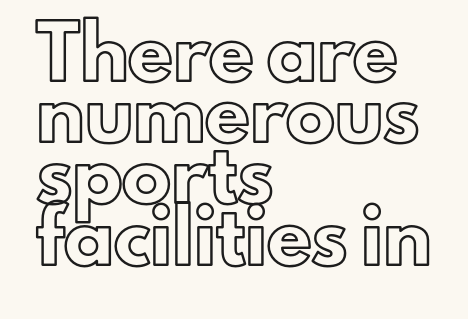
Q: Is the text italic (slanted)? A: No, it is upright.
Q: Is the text underlined? A: No.
Q: How is the paragraph aligned? A: Left-aligned.
Q: Is the spacing between letters normal or unusually wide? A: Normal.
Q: Is the spacing between lines tight, normal or loose? A: Normal.
Q: Width (condensed, normal, or wide)? A: Normal.
Q: x-height? A: Small.
Q: Monospaced? A: No.
